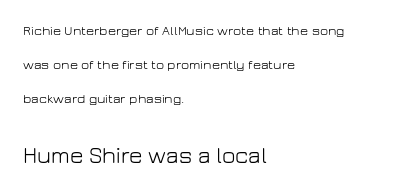
The image shows 23 px text type, upright; set left-aligned, loose line spacing (2.44x), normal letter spacing, not underlined; the second (bottom) block is 1.64x larger.
